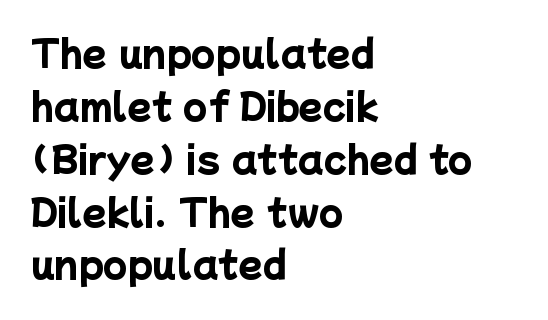
The image shows 35 px heavy sans-serif type; set left-aligned, normal line spacing (1.51x), normal letter spacing, not underlined; low stroke contrast and a medium x-height.
